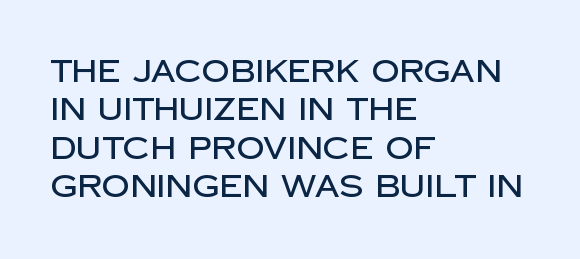
The image shows 31 px sans-serif type, upright; set left-aligned, line spacing 1.24x, normal letter spacing, not underlined; low stroke contrast and a large x-height.
